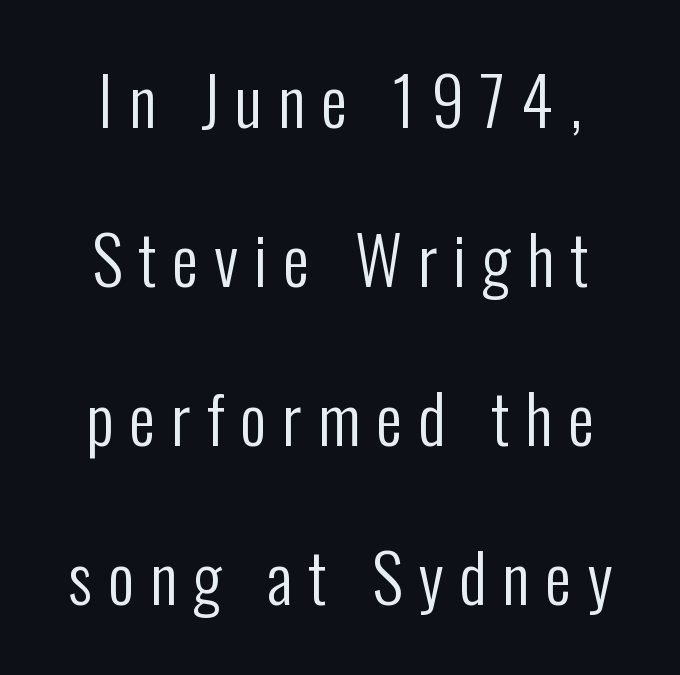
Q: Is the text bold? A: No.
Q: Is the text italic (slanted)? A: No, it is upright.
Q: Is the typeface a serif or a sans-serif typeface? A: Sans-serif.
Q: Is the text underlined? A: No.
Q: Is the spacing between letters normal or unusually wide? A: Unusually wide.
Q: Is the spacing between lines tight, normal or loose? A: Loose.
Q: Width (condensed, normal, or wide)? A: Condensed.
Q: Stroke contrast? A: Low.
Q: x-height? A: Medium.
Q: Monospaced? A: No.
